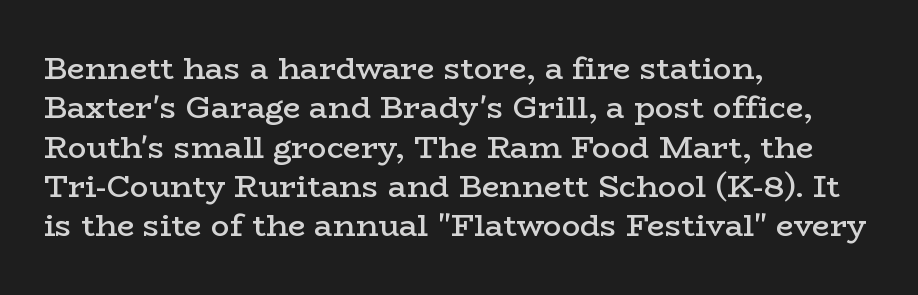
{"serif": "yes", "italic": "no", "bold": "semi", "weight": "semibold", "width": "wide", "stroke_contrast": "low", "x_height": "medium", "monospaced": "no", "underline": "no", "align": "left", "line_spacing": "normal", "line_spacing_ratio": 1.27, "letter_spacing": "normal", "letter_spacing_em": 0.0, "glyph_px": 31}
